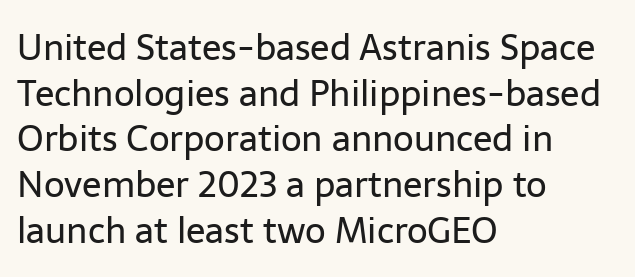
This is roman type, the default non-slanted kind. The tracking reads as untouched default to a designer's eye. Varying glyph widths throughout — classic text-font behaviour. Type without underlining. The lines in this sample share a left origin and differ only in where they stop.
